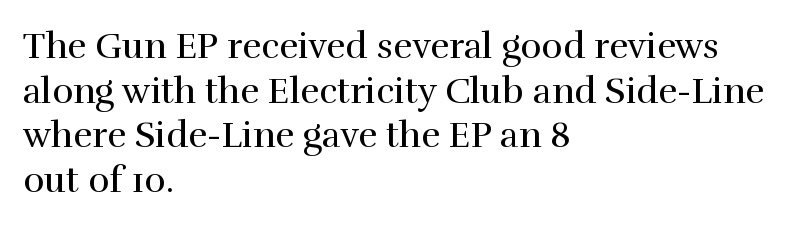
Look at the tracking — it's just the regular setting, nothing added. Does the type have serifs? Yes, each stem ends in a small foot. Vertical strokes here are truly vertical. In CSS terms this would be text-align: left.
